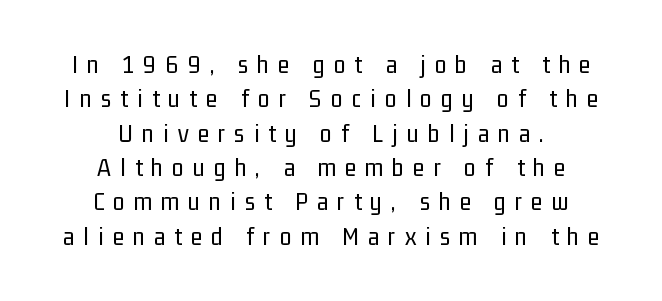
The image shows 26 px text type, upright; set centered, normal line spacing (1.32x), unusually wide letter spacing (+0.36 em), not underlined.
